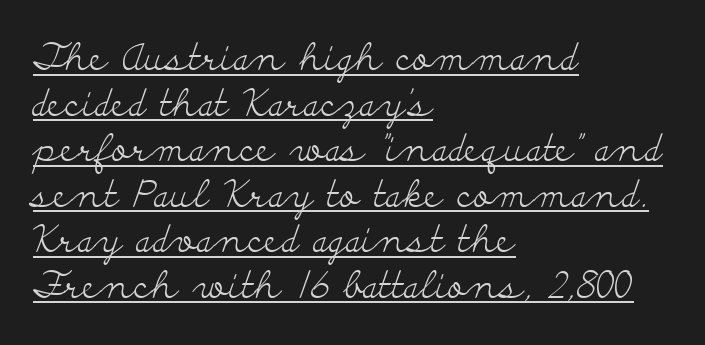
The image shows 37 px light, wide serif type; set left-aligned, line spacing 1.23x, normal letter spacing, underlined; low stroke contrast and a small x-height.
